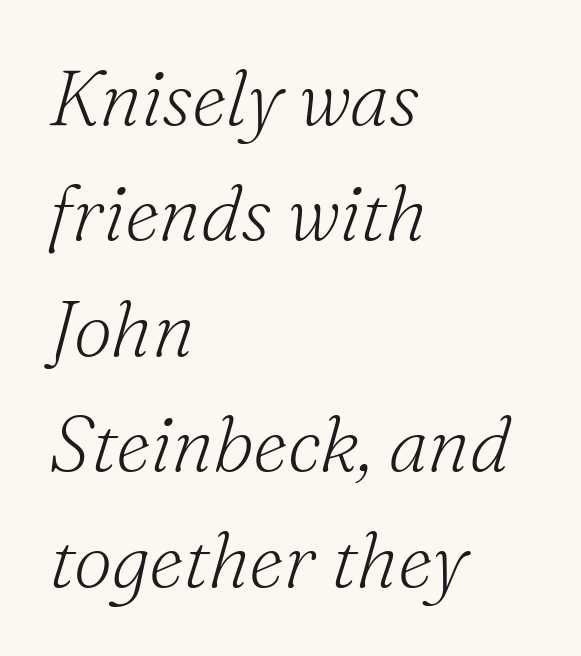
The image shows 77 px light serif type, italic (leaning right); set left-aligned, normal line spacing (1.5x), normal letter spacing, not underlined; medium stroke contrast and a small x-height.
